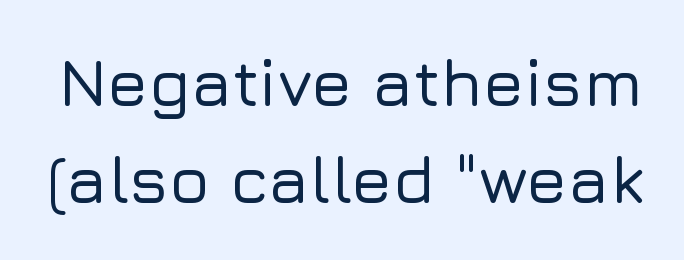
The image shows 67 px sans-serif type, upright; set normal line spacing (1.45x), normal letter spacing, not underlined; low stroke contrast and a medium x-height.
